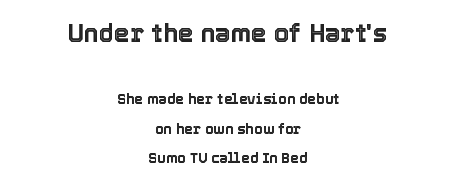
Does the copy run flush right? No — it is centered line by line. These two chunks differ in scale, with the top chunk taking the larger measure. No extra tracking has been applied to these lines. Nope, not italic — everything's standing straight.
